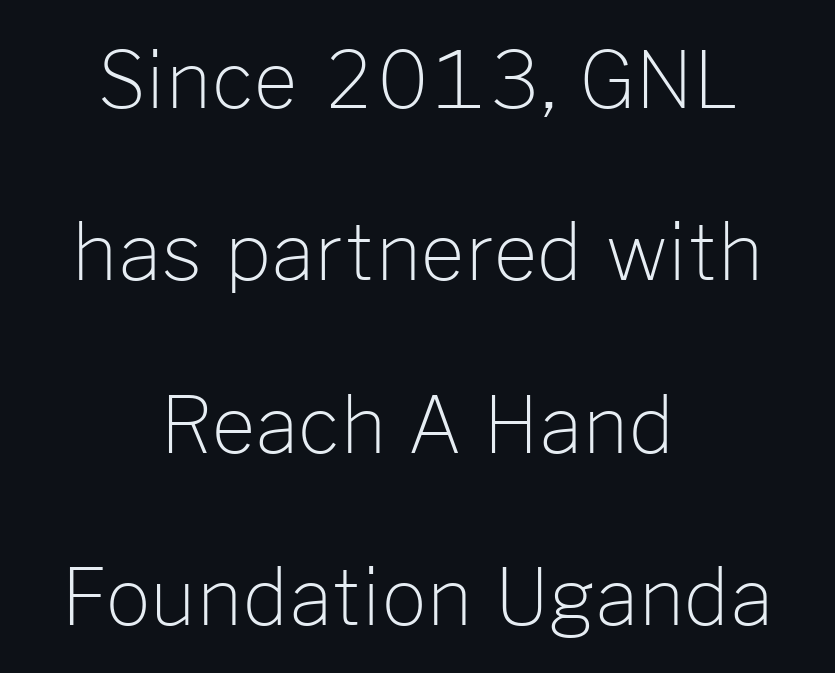
{"serif": "no", "italic": "no", "bold": "no", "weight": "light", "width": "normal", "stroke_contrast": "low", "x_height": "medium", "monospaced": "no", "underline": "no", "align": "center", "line_spacing": "loose", "line_spacing_ratio": 2.21, "letter_spacing": "normal", "letter_spacing_em": 0.0, "glyph_px": 78}
